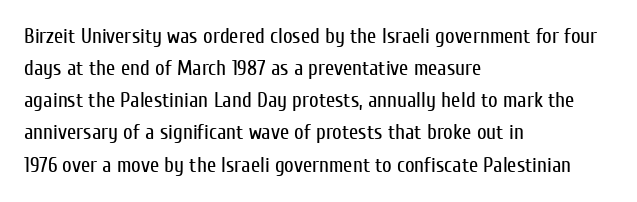
Is the block centered? No — it sits flush against the left margin. Honestly, the row spacing looks completely unremarkable. Check under the words: just untouched page. Ascenders rise straight up at ninety degrees. Nobody touched the tracking dial on this one.
